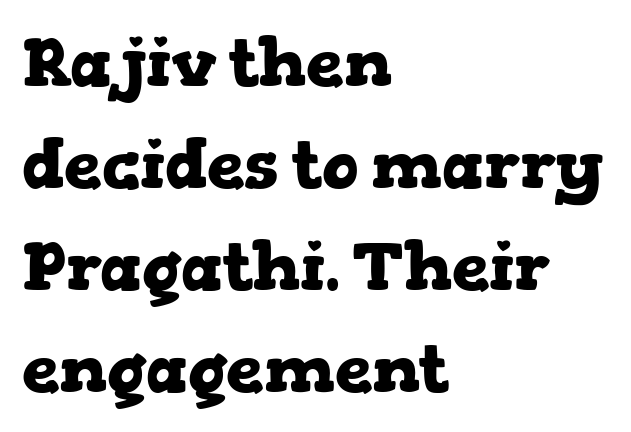
Q: Is the text bold? A: Yes.
Q: Is the text italic (slanted)? A: No, it is upright.
Q: Is the typeface a serif or a sans-serif typeface? A: Serif.
Q: Is the text underlined? A: No.
Q: How is the paragraph aligned? A: Left-aligned.
Q: Is the spacing between letters normal or unusually wide? A: Normal.
Q: Is the spacing between lines tight, normal or loose? A: Normal.
Q: Width (condensed, normal, or wide)? A: Wide.
Q: Stroke contrast? A: Low.
Q: x-height? A: Medium.
Q: Monospaced? A: No.
